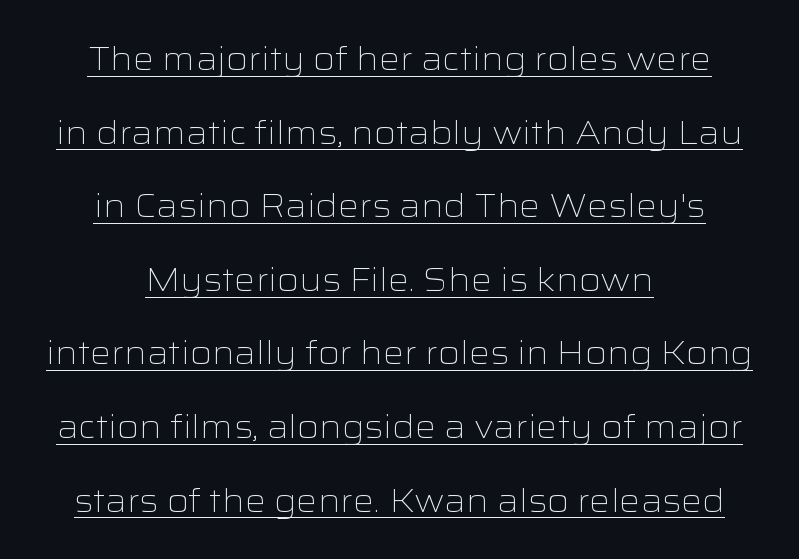
The gaps between neighbouring characters are ordinary and unremarkable. Each letter keeps its own natural width here, so spacing adapts to shape. Short and long lines alike share a common midpoint. Is this a heavy cut? Hardly; it is regular or lighter.
